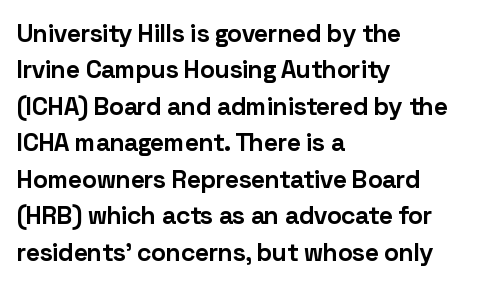
{"italic": "no", "bold": "yes", "underline": "no", "align": "left", "line_spacing": "normal", "line_spacing_ratio": 1.46, "letter_spacing": "normal", "letter_spacing_em": 0.0, "glyph_px": 25}
